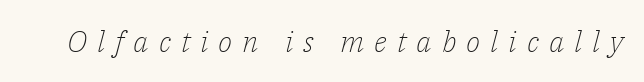
{"serif": "yes", "italic": "yes", "lean": "right", "slant_degrees": 14, "bold": "no", "weight": "light", "width": "normal", "stroke_contrast": "low", "x_height": "medium", "monospaced": "no", "underline": "no", "letter_spacing": "wide", "letter_spacing_em": 0.33, "glyph_px": 30}
